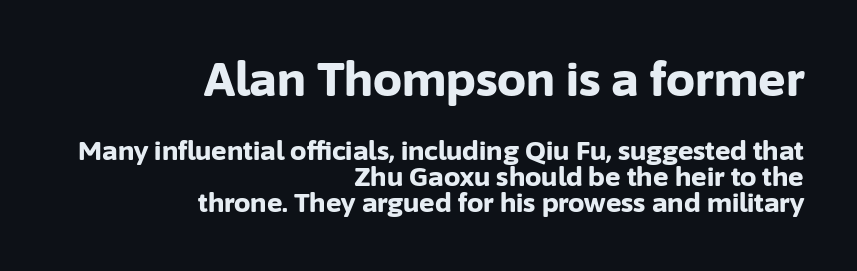
{"serif": "no", "italic": "no", "bold": "yes", "weight": "bold", "width": "normal", "stroke_contrast": "low", "x_height": "medium", "monospaced": "no", "underline": "no", "align": "right", "line_spacing": "tight", "line_spacing_ratio": 0.99, "letter_spacing": "normal", "letter_spacing_em": 0.0, "larger_block": "first", "size_ratio": 1.77, "glyph_px": 46}
